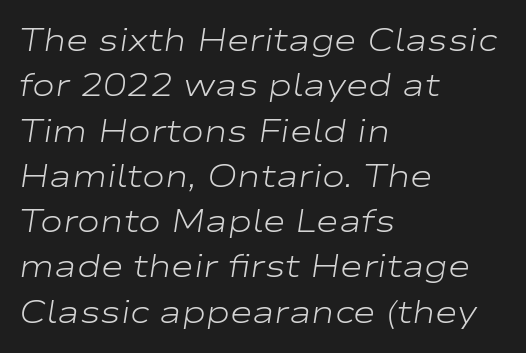
The image shows 31 px light, wide type, italic (leaning right); set left-aligned, normal line spacing (1.46x), normal letter spacing, not underlined; low stroke contrast and a medium x-height.
